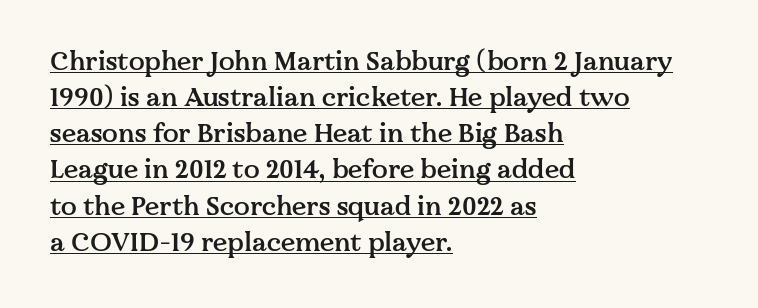
When letters stand straight like this, we call the style roman or upright. A typesetter would call this leading conventional body-copy spacing. Look at the stroke-to-counter ratio: somewhat heavy, a semibold. The letters sit at their default tracking, neither squeezed nor spread. Every word sits above its own underline. Teacher's note: observe the even left margin — that is flush-left alignment.
